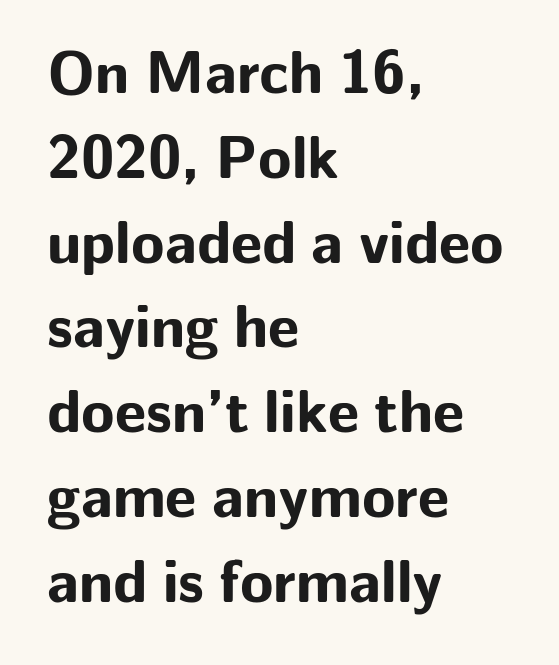
The image shows 61 px bold sans-serif type, upright; set left-aligned, normal line spacing (1.39x), normal letter spacing, not underlined; low stroke contrast and a medium x-height.
